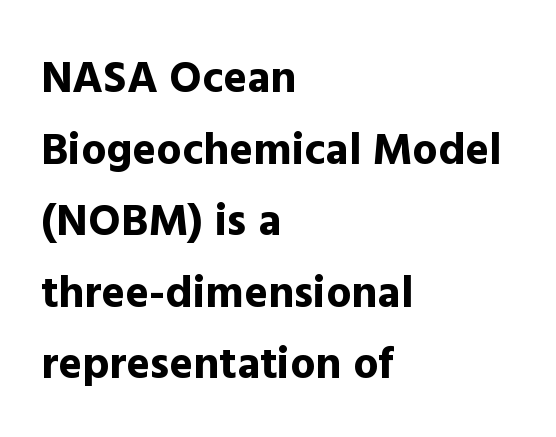
Line starts are locked; line ends wander. The rows are spaced the way most documents space them. Spacing verdict: proportional, widths tailored to each character. Upright lettering throughout. The characters display no serif detailing; their extremities are plain.
